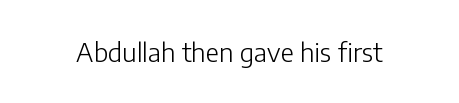
{"italic": "no", "bold": "no", "underline": "no", "letter_spacing": "normal", "letter_spacing_em": 0.0, "glyph_px": 26}
